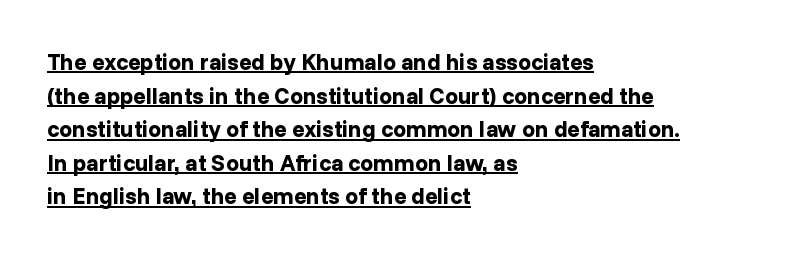
Q: Is the text bold? A: Yes.
Q: Is the text italic (slanted)? A: No, it is upright.
Q: Is the text underlined? A: Yes.
Q: How is the paragraph aligned? A: Left-aligned.
Q: Is the spacing between letters normal or unusually wide? A: Normal.
Q: Is the spacing between lines tight, normal or loose? A: Normal.
